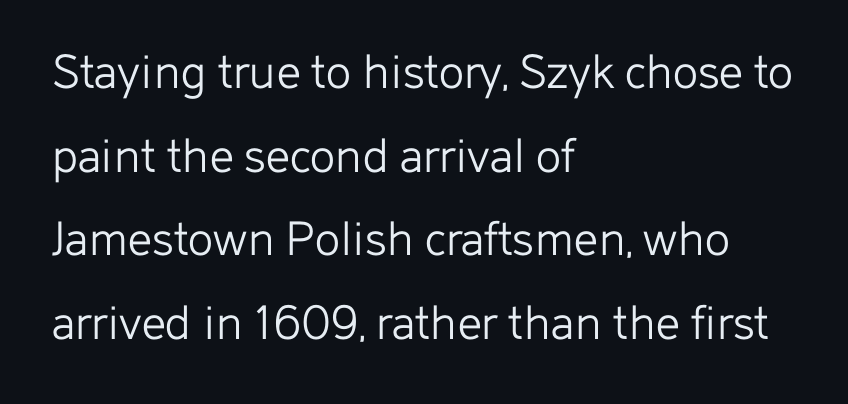
The image shows 53 px light sans-serif type, upright; set left-aligned, normal line spacing (1.58x), normal letter spacing, not underlined; low stroke contrast and a medium x-height.
